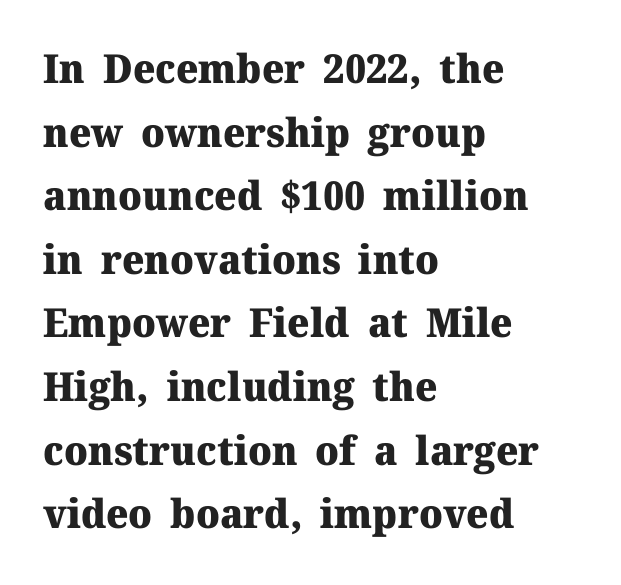
{"serif": "yes", "italic": "no", "bold": "yes", "weight": "heavy", "width": "normal", "stroke_contrast": "medium", "x_height": "medium", "monospaced": "no", "underline": "no", "align": "left", "line_spacing": "normal", "line_spacing_ratio": 1.59, "letter_spacing": "normal", "letter_spacing_em": 0.0, "glyph_px": 40}
